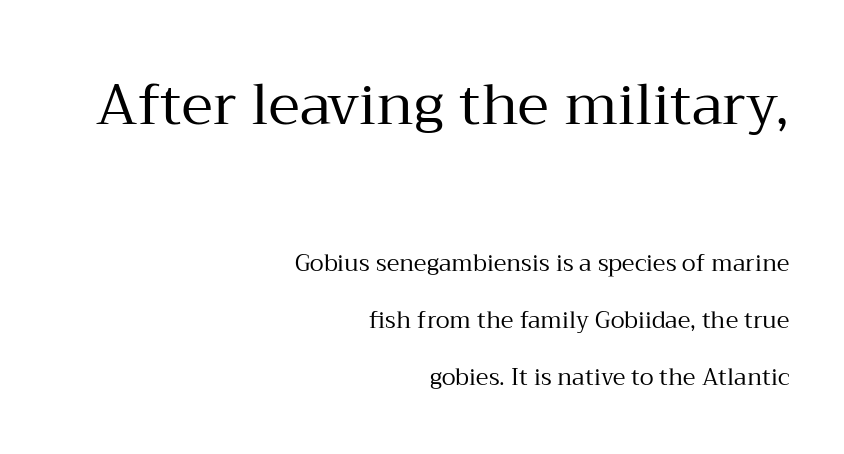
The image shows 57 px regular-weight serif type, upright; set right-aligned, loose line spacing (2.49x), normal letter spacing, not underlined; the first (top) block is 2.48x larger; medium stroke contrast and a medium x-height.
